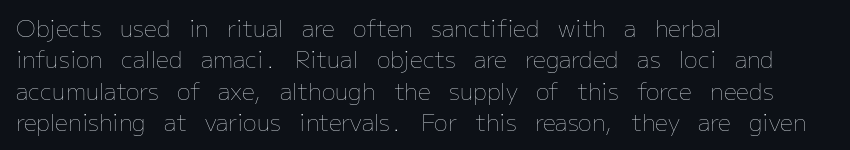
{"italic": "no", "bold": "no", "underline": "no", "align": "left", "line_spacing": "normal", "line_spacing_ratio": 1.36, "letter_spacing": "normal", "letter_spacing_em": 0.0, "glyph_px": 23}
